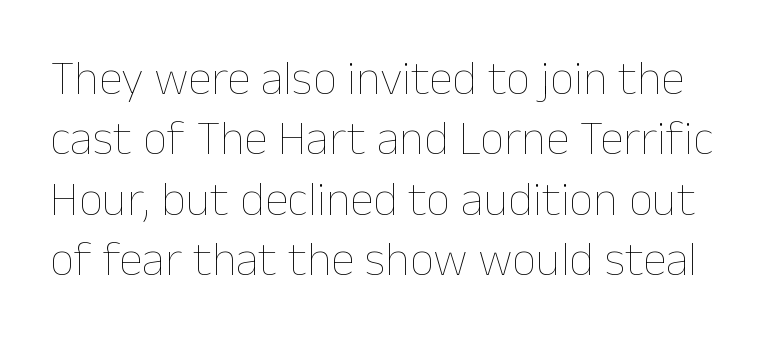
Q: Is the text bold? A: No.
Q: Is the text italic (slanted)? A: No, it is upright.
Q: Is the text underlined? A: No.
Q: Is the spacing between letters normal or unusually wide? A: Normal.
Q: Is the spacing between lines tight, normal or loose? A: Normal.
Q: Width (condensed, normal, or wide)? A: Normal.
Q: Stroke contrast? A: Low.
Q: x-height? A: Medium.
Q: Monospaced? A: No.
